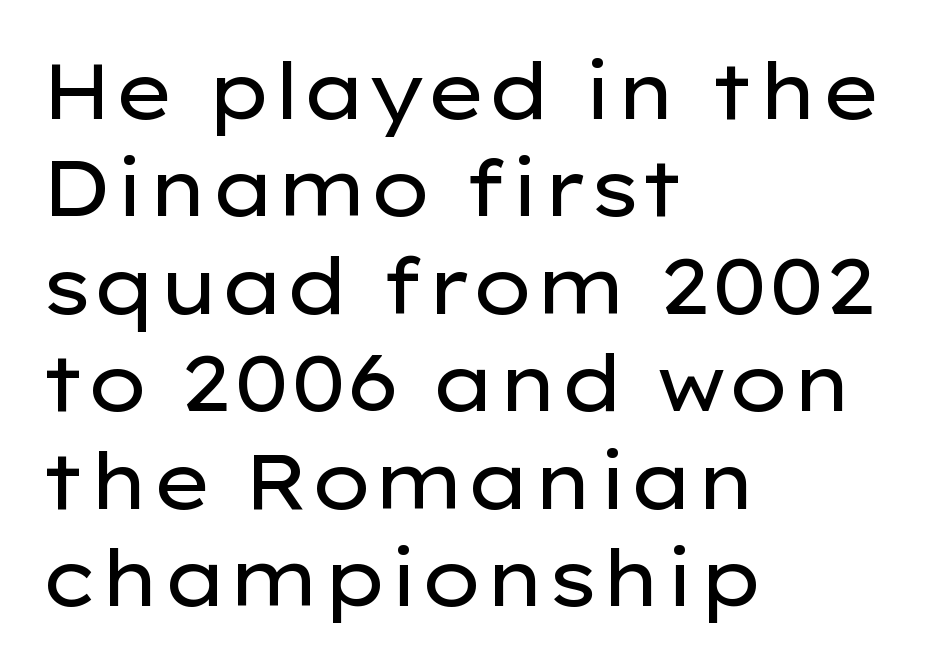
Q: Is the text bold? A: No.
Q: Is the text italic (slanted)? A: No, it is upright.
Q: Is the typeface a serif or a sans-serif typeface? A: Sans-serif.
Q: Is the text underlined? A: No.
Q: How is the paragraph aligned? A: Left-aligned.
Q: Is the spacing between letters normal or unusually wide? A: Normal.
Q: Is the spacing between lines tight, normal or loose? A: Normal.
Q: Width (condensed, normal, or wide)? A: Wide.
Q: Stroke contrast? A: Low.
Q: x-height? A: Medium.
Q: Monospaced? A: No.
